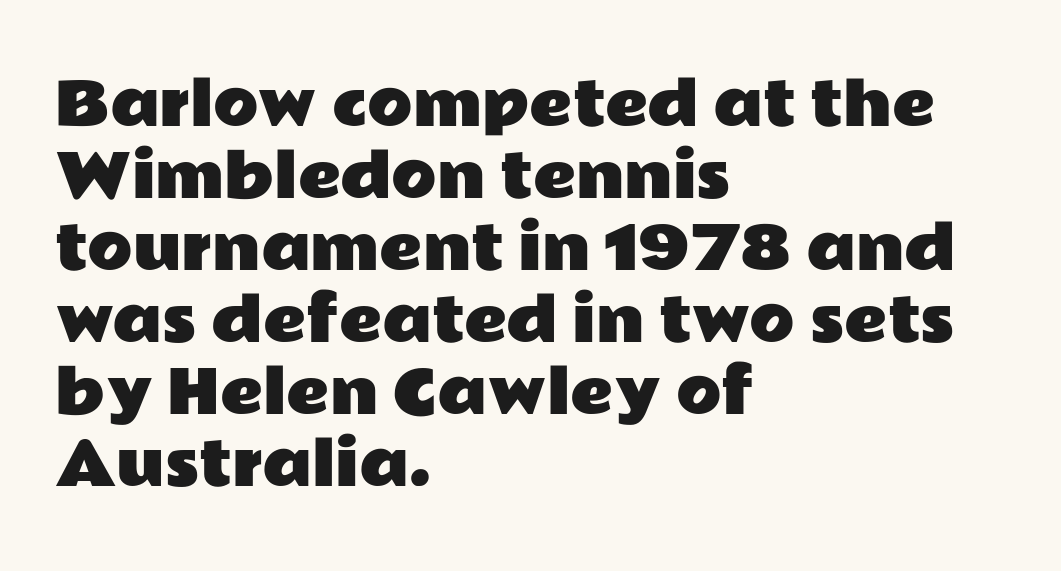
Q: Is the text italic (slanted)? A: No, it is upright.
Q: Is the typeface a serif or a sans-serif typeface? A: Sans-serif.
Q: Is the text underlined? A: No.
Q: How is the paragraph aligned? A: Left-aligned.
Q: Is the spacing between letters normal or unusually wide? A: Normal.
Q: Width (condensed, normal, or wide)? A: Wide.
Q: Stroke contrast? A: Low.
Q: x-height? A: Medium.
Q: Monospaced? A: No.
